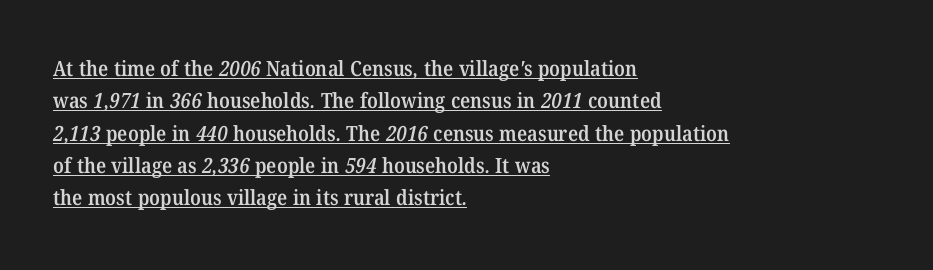
A classic flush-left, rag-right setting is used for this passage. Stems and bowls a touch heavier than normal — semibold. The letters sit at their default tracking, neither squeezed nor spread. Line spacing here is normal.
